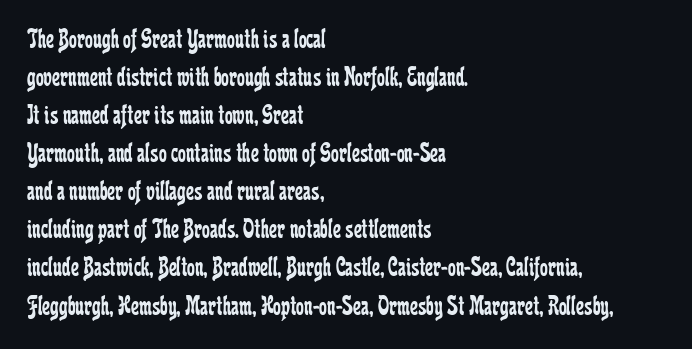
Tall strokes in this sample are plumb rather than angled. Bold? No — there's no thickening of the strokes. Plain, unruled lines of type. The rendering keeps characters at their native spacing. Each letter keeps its own natural width here, so spacing adapts to shape.
